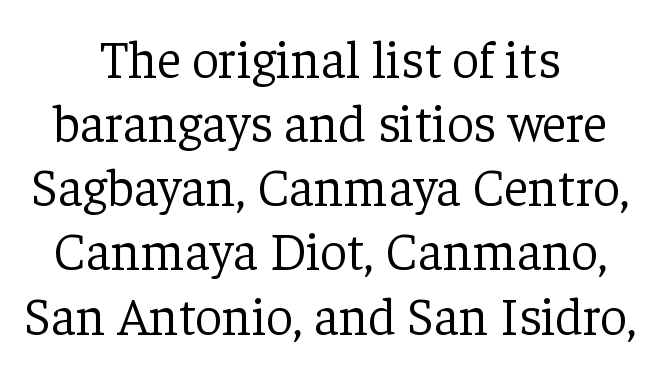
Q: Is the text bold? A: No.
Q: Is the text italic (slanted)? A: No, it is upright.
Q: Is the typeface a serif or a sans-serif typeface? A: Serif.
Q: Is the text underlined? A: No.
Q: How is the paragraph aligned? A: Centered.
Q: Is the spacing between letters normal or unusually wide? A: Normal.
Q: Width (condensed, normal, or wide)? A: Normal.
Q: Stroke contrast? A: Low.
Q: x-height? A: Medium.
Q: Monospaced? A: No.
